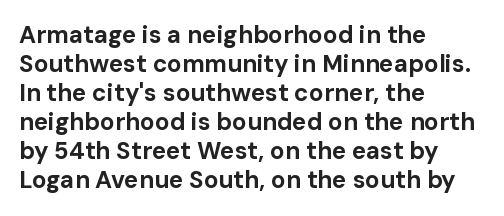
Q: Is the text bold? A: Yes.
Q: Is the text italic (slanted)? A: No, it is upright.
Q: Is the text underlined? A: No.
Q: How is the paragraph aligned? A: Left-aligned.
Q: Is the spacing between letters normal or unusually wide? A: Normal.
